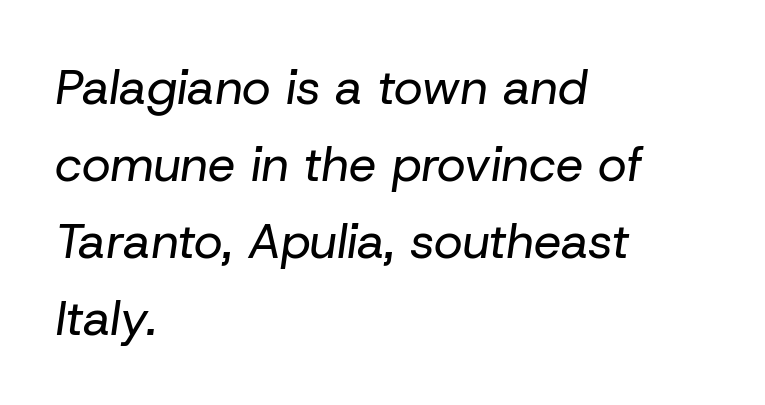
The image shows 49 px regular-weight type, italic (leaning right); set left-aligned, normal line spacing (1.57x), normal letter spacing, not underlined; low stroke contrast and a medium x-height.
